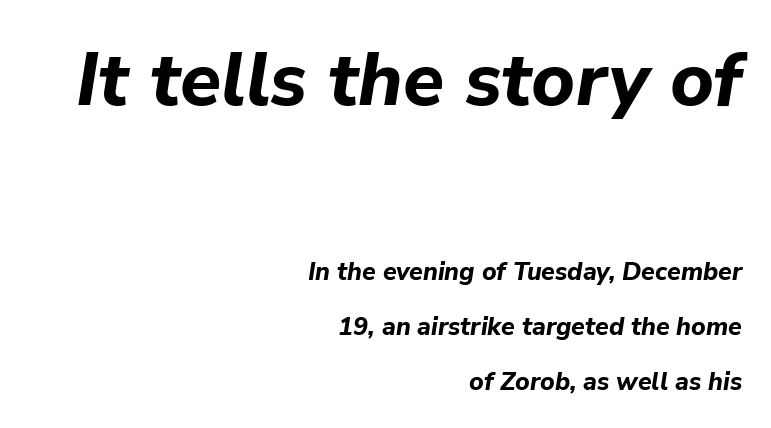
{"italic": "yes", "lean": "right", "slant_degrees": 9, "bold": "yes", "weight": "bold", "width": "normal", "stroke_contrast": "low", "x_height": "medium", "monospaced": "no", "underline": "no", "align": "right", "line_spacing": "loose", "line_spacing_ratio": 2.2, "letter_spacing": "normal", "letter_spacing_em": 0.0, "larger_block": "first", "size_ratio": 3.0, "glyph_px": 75}
